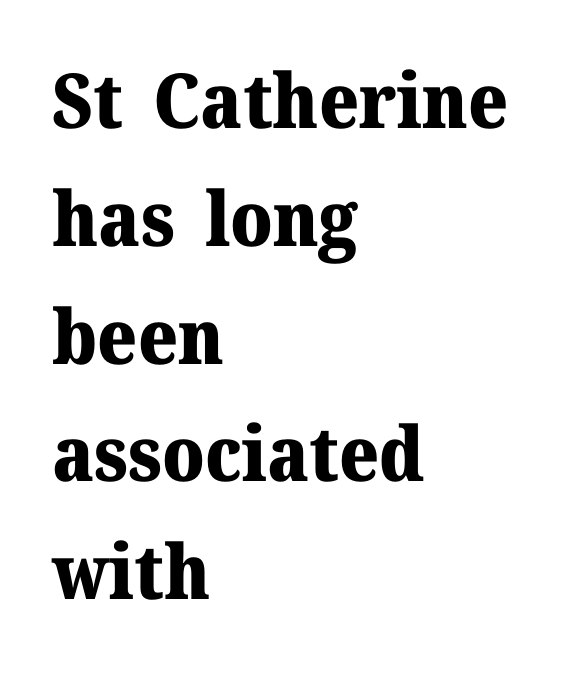
{"serif": "yes", "italic": "no", "bold": "yes", "weight": "heavy", "width": "normal", "stroke_contrast": "medium", "x_height": "medium", "monospaced": "no", "underline": "no", "align": "left", "line_spacing": "normal", "line_spacing_ratio": 1.55, "letter_spacing": "normal", "letter_spacing_em": 0.0, "glyph_px": 76}
